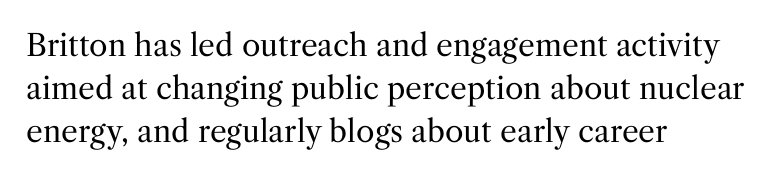
The image shows 30 px regular-weight serif type, upright; set left-aligned, normal line spacing (1.44x), normal letter spacing, not underlined; medium stroke contrast and a medium x-height.
